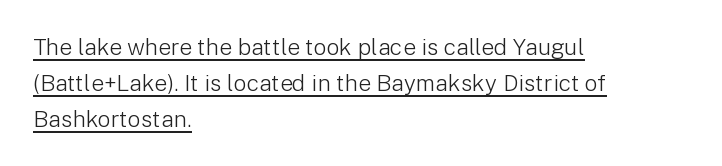
The image shows 23 px text type, upright; set left-aligned, normal line spacing (1.56x), normal letter spacing, underlined.
